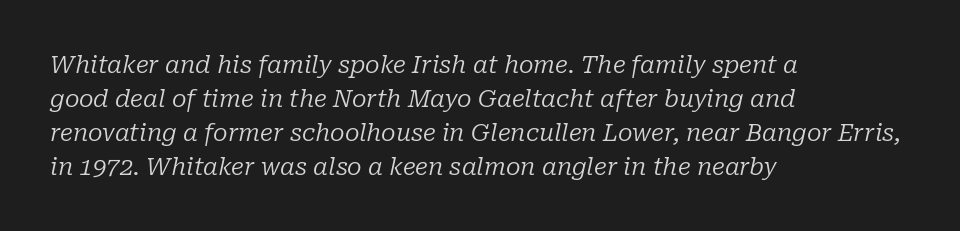
No heavy texture on the line: the type isn't bold. In terms of letterspacing, this is plain default setting. Horizontal bands of white between lines are of average thickness. The ragged edge is on the right, which tells us the setting is flush left. Check the space under the baseline: it is left empty. Slanted lettering throughout.
